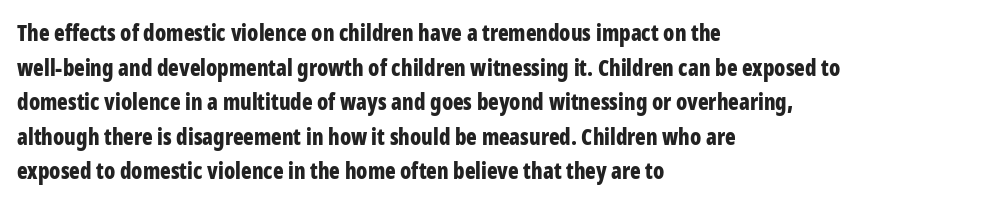
{"italic": "no", "bold": "yes", "underline": "no", "align": "left", "line_spacing": "normal", "line_spacing_ratio": 1.57, "letter_spacing": "normal", "letter_spacing_em": 0.0, "glyph_px": 22}
